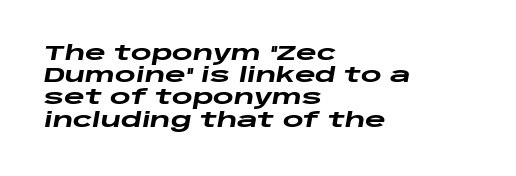
Caption: standard tracking, unaltered. The passage shown is emphatically bold. The lines in this sample share a left origin and differ only in where they stop. An italicized treatment has been applied to the whole sample.
